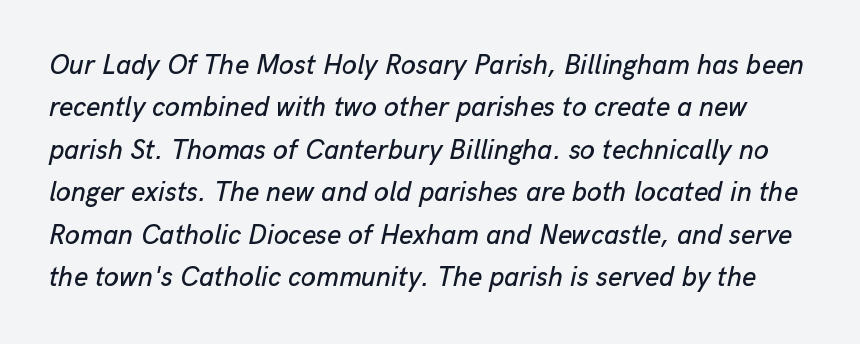
{"italic": "yes", "lean": "right", "slant_degrees": 13, "underline": "no", "line_spacing": "normal", "line_spacing_ratio": 1.57, "letter_spacing": "normal", "letter_spacing_em": 0.0, "glyph_px": 27}
